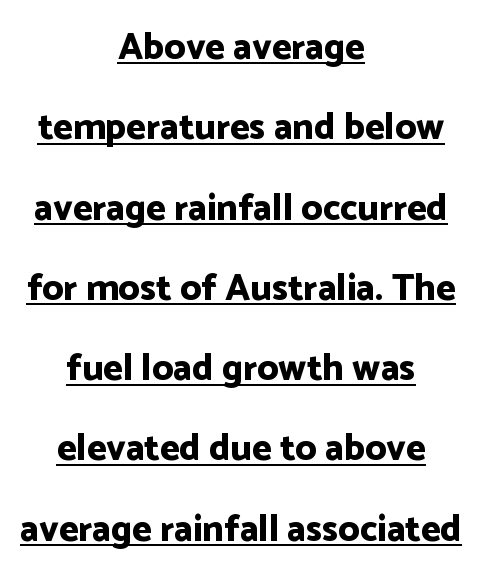
The rendering keeps characters at their native spacing. Every character sits straight up, as roman type does. Centered paragraph, ragged on both sides. This block would shrink considerably if given ordinary leading; it's expanded now.
